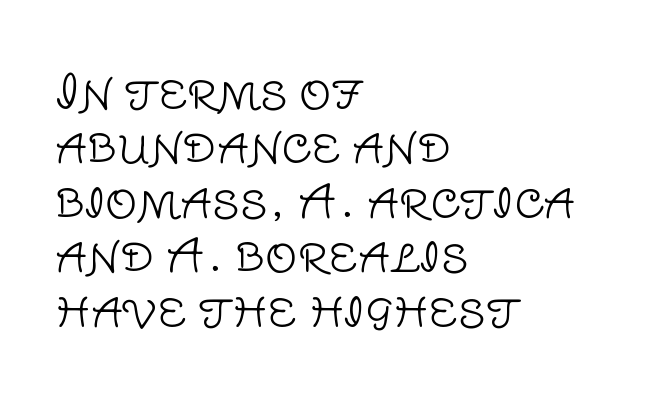
{"serif": "no", "bold": "no", "weight": "light", "width": "normal", "stroke_contrast": "low", "x_height": "large", "monospaced": "no", "underline": "no", "align": "left", "line_spacing_ratio": 1.21, "letter_spacing": "normal", "letter_spacing_em": 0.0, "glyph_px": 45}
